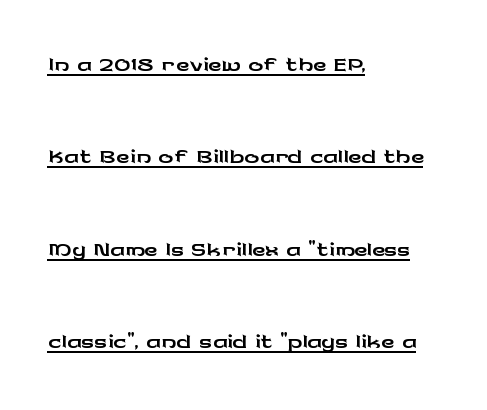
Proportional: the letters do not fall into vertical columns. The passage shown is typeset with a sans-serif family. Whoever set this chose breathing room over compactness in the vertical rhythm. The letters stand straight up with perfectly vertical stems. Letter spacing: default. The lettering is marked with a stroke running underneath it.
